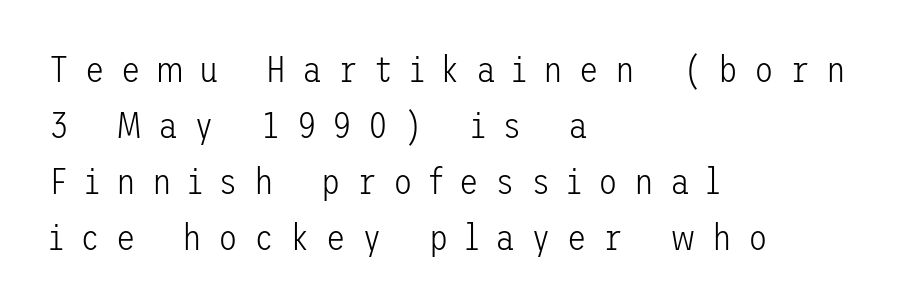
The characters are drawn with everyday or finer stroke widths. The passage shown stacks its lines at a standard gap. Clear beneath every line of the passage. It's the straight-up-and-down kind of type. The horizontal fit of the characters is loose and conspicuously gappy. Serifs: no, the terminals of the letterforms are clean.
